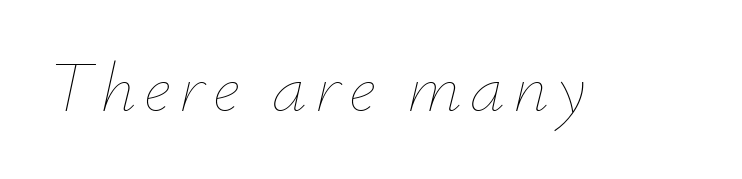
The letters advance in unequal steps, a hallmark of proportional type. Anything drawn beneath the words? Only blank space. Would a proofreader flag this as italicized? Yes. The characters are drawn with everyday or finer stroke widths.
